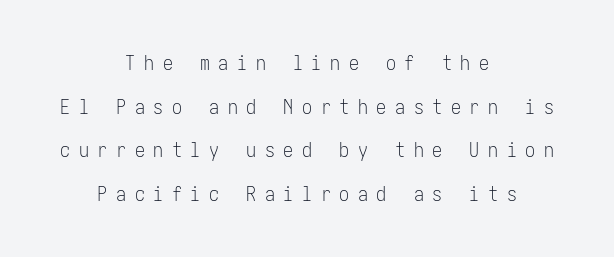
{"italic": "no", "bold": "no", "underline": "no", "align": "center", "line_spacing": "loose", "line_spacing_ratio": 2.18, "letter_spacing": "wide", "letter_spacing_em": 0.43, "glyph_px": 20}
